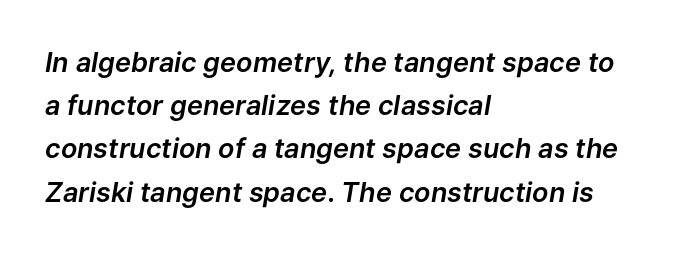
The image shows 27 px text type, italic (leaning right); set left-aligned, normal line spacing (1.6x), normal letter spacing, not underlined.
